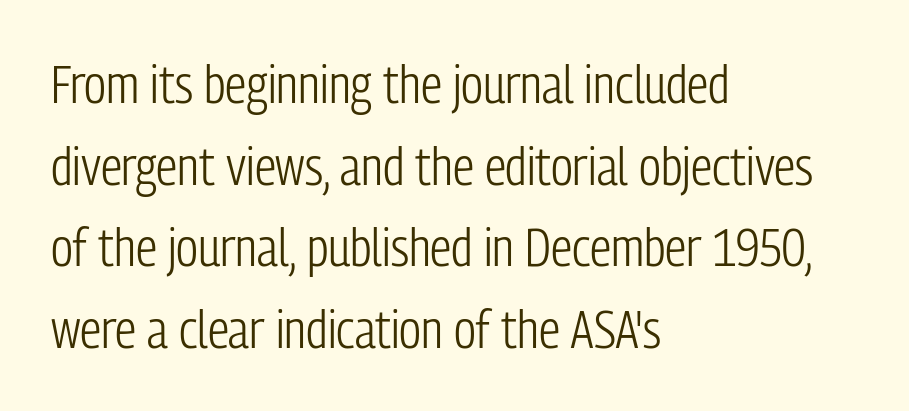
Character widths vary here, with narrow letters taking less room than wide ones. Stroke thickness stays within the range of a standard reading face or lighter. Ordinary non-slanted type is in use. The paragraph shown leans on its left margin. Compared with typical body copy, the letter spacing here is the same. How would I describe the line gaps? Plain and ordinary.
